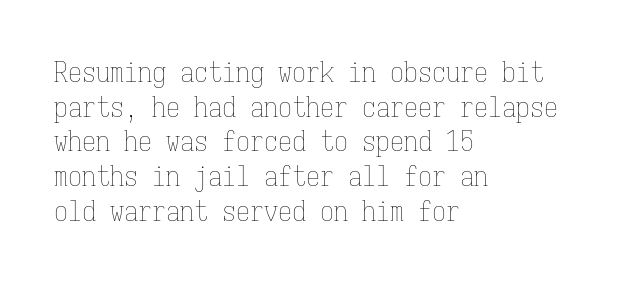
Q: Is the text bold? A: No.
Q: Is the text italic (slanted)? A: No, it is upright.
Q: Is the text underlined? A: No.
Q: How is the paragraph aligned? A: Left-aligned.
Q: Is the spacing between letters normal or unusually wide? A: Normal.
Q: Width (condensed, normal, or wide)? A: Condensed.
Q: Stroke contrast? A: Low.
Q: x-height? A: Medium.
Q: Monospaced? A: Yes.
